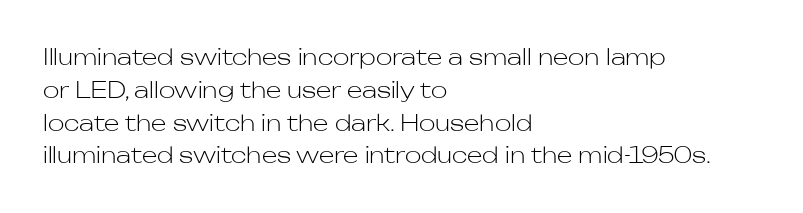
{"italic": "no", "bold": "no", "underline": "no", "align": "left", "line_spacing": "normal", "line_spacing_ratio": 1.49, "letter_spacing": "normal", "letter_spacing_em": 0.0, "glyph_px": 22}
